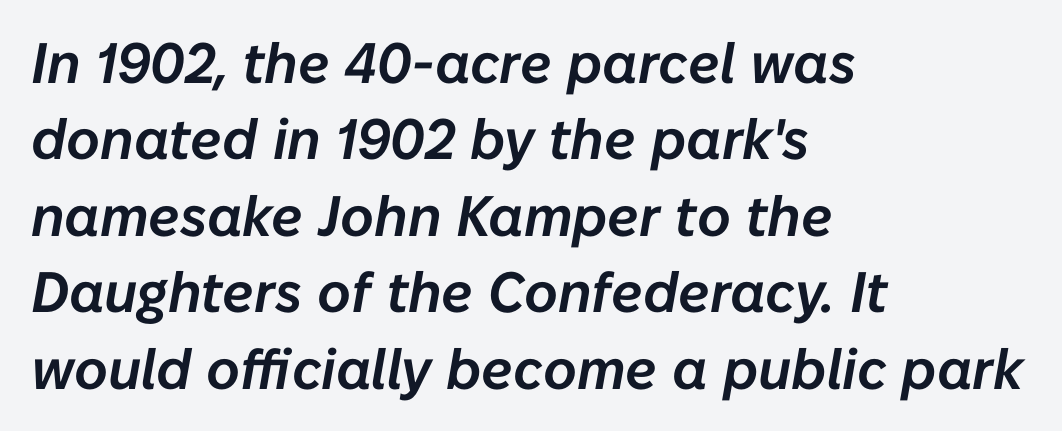
The rendering applies a slant to the glyphs. Honestly, there is no underline to notice here at all. Character widths vary here, with narrow letters taking less room than wide ones. Students, note that the glyphs here touch the page at normal intervals. Each new line begins a customary step beneath the previous one. Line starts are locked; line ends wander.
